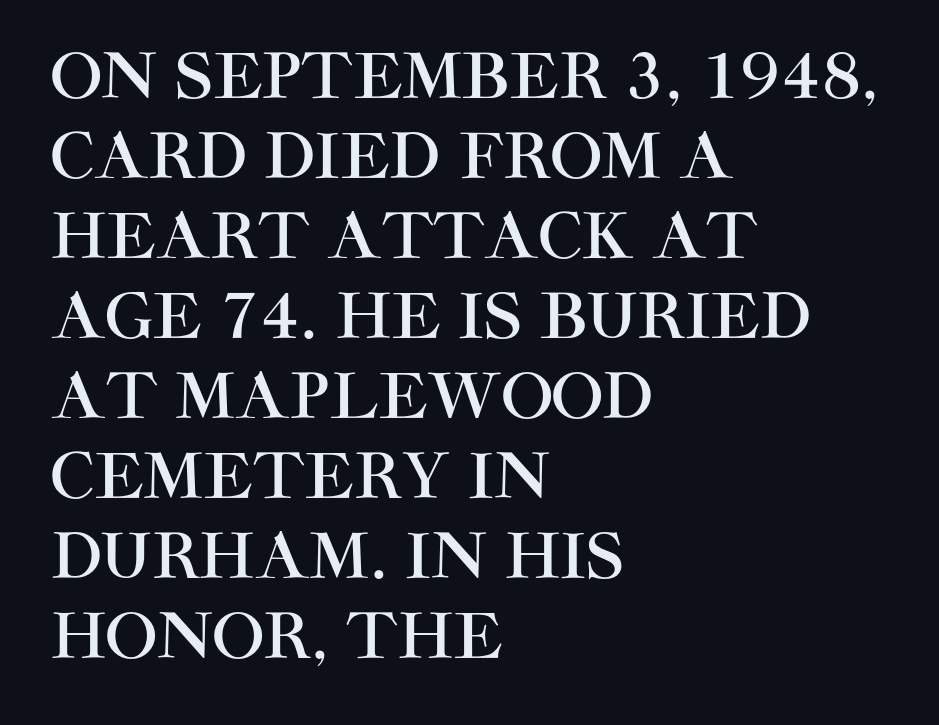
The image shows 62 px sans-serif type, upright; set left-aligned, normal line spacing (1.29x), normal letter spacing, not underlined; high stroke contrast and a large x-height.
